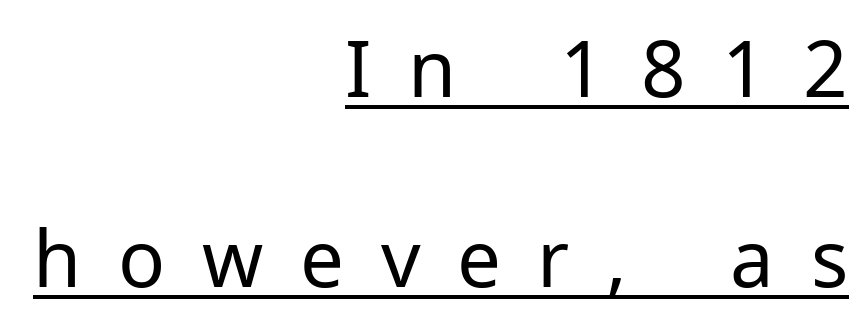
The image shows 78 px regular-weight sans-serif type, upright; set right-aligned, loose line spacing (2.44x), unusually wide letter spacing (+0.47 em), underlined; low stroke contrast and a medium x-height.
